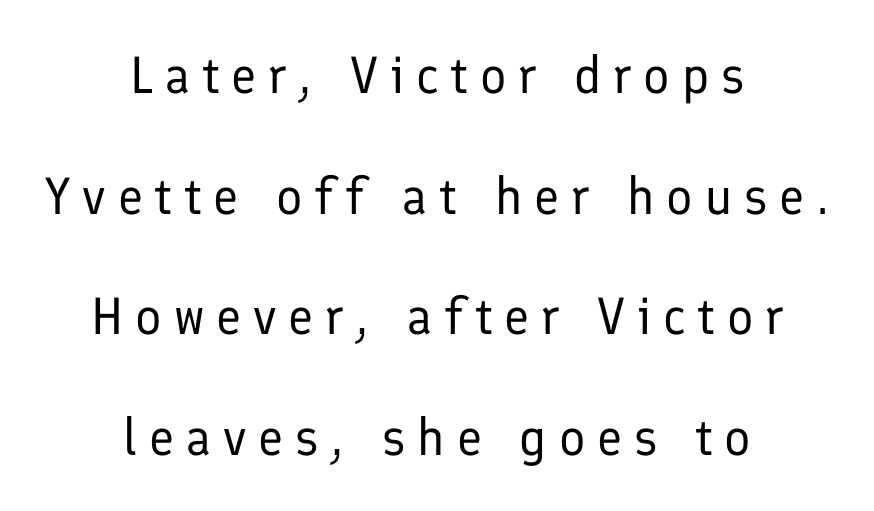
Looks like regular typesetting: each glyph gets only the width it needs. Observe the wide spacing: letters keep a clear distance from each other. Decoration check: the copy has no underline. No italicization has been applied; the sample stays upright. The weight would be labelled regular, book, light, or lighter still. The rendering shows plain stroke endings on the letterforms — a sans-serif design.
